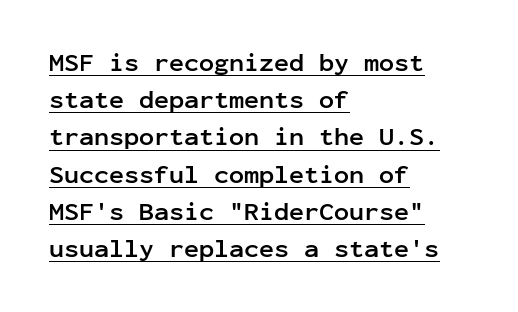
Q: Is the text bold? A: Yes.
Q: Is the text italic (slanted)? A: No, it is upright.
Q: Is the text underlined? A: Yes.
Q: How is the paragraph aligned? A: Left-aligned.
Q: Is the spacing between letters normal or unusually wide? A: Normal.
Q: Is the spacing between lines tight, normal or loose? A: Normal.
